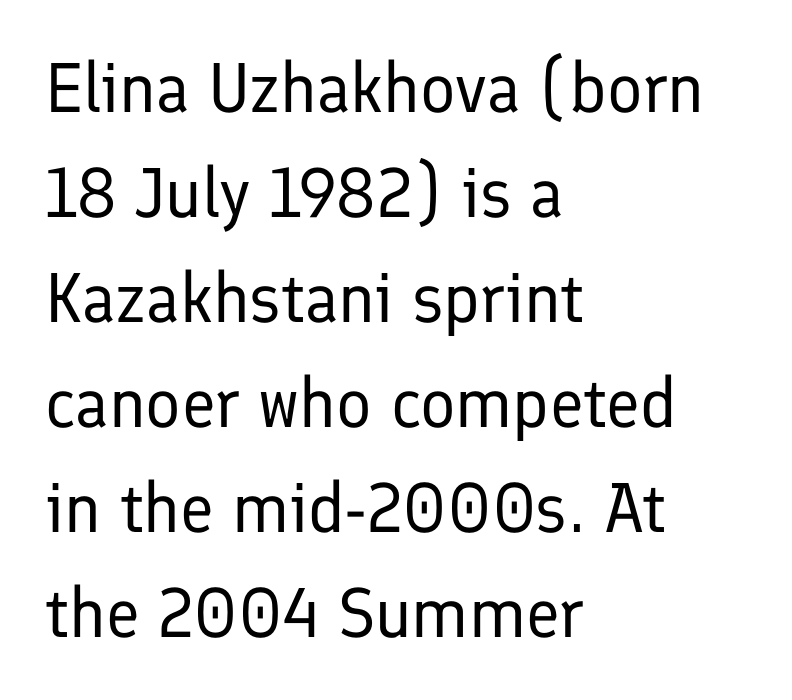
Honestly, there is no underline to notice here at all. Students, note that the glyphs here touch the page at normal intervals. Check where the strokes stop: nothing finishes them off — pure sans. Quick note: interline space is typical. The rendering uses natural spacing where letterforms have individual widths.
